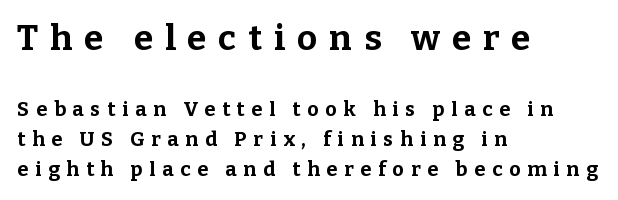
Q: Is the text bold? A: Yes.
Q: Is the text italic (slanted)? A: No, it is upright.
Q: Is the typeface a serif or a sans-serif typeface? A: Serif.
Q: Is the text underlined? A: No.
Q: How is the paragraph aligned? A: Left-aligned.
Q: Is the spacing between letters normal or unusually wide? A: Unusually wide.
Q: Is the spacing between lines tight, normal or loose? A: Normal.
Q: Which block of text is set in a larger size, the first (top) or the second (bottom)? A: The first (top) one.
Q: Width (condensed, normal, or wide)? A: Normal.
Q: Stroke contrast? A: Low.
Q: x-height? A: Medium.
Q: Monospaced? A: No.
